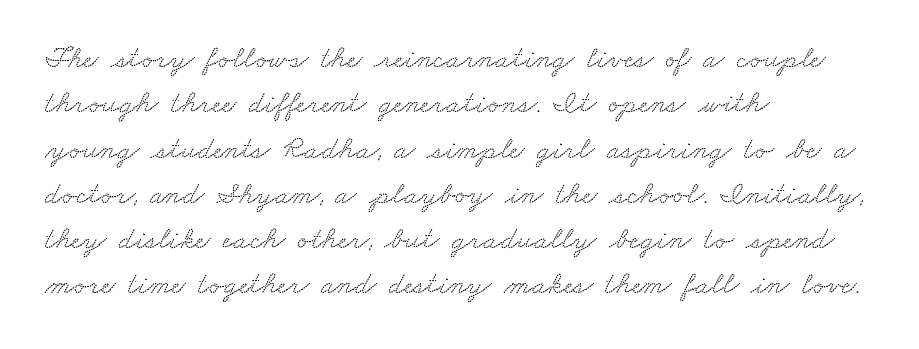
The image shows 31 px wide type; set left-aligned, normal line spacing (1.46x), normal letter spacing, not underlined; low stroke contrast and a small x-height.
